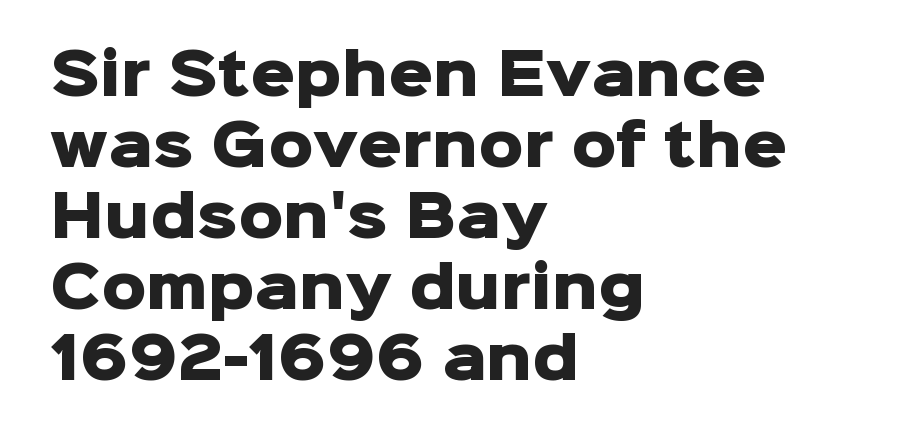
The image shows 56 px heavy sans-serif type, upright; set left-aligned, normal line spacing (1.27x), normal letter spacing, not underlined; low stroke contrast and a medium x-height.
